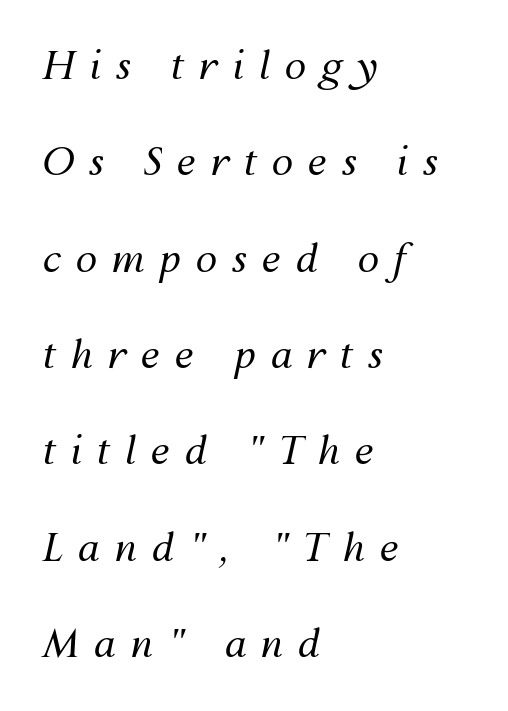
Q: Is the text bold? A: No.
Q: Is the text italic (slanted)? A: Yes, it leans right by about 12 degrees.
Q: Is the text underlined? A: No.
Q: How is the paragraph aligned? A: Left-aligned.
Q: Is the spacing between letters normal or unusually wide? A: Unusually wide.
Q: Is the spacing between lines tight, normal or loose? A: Loose.
Q: Width (condensed, normal, or wide)? A: Normal.
Q: Stroke contrast? A: Medium.
Q: x-height? A: Medium.
Q: Monospaced? A: No.
